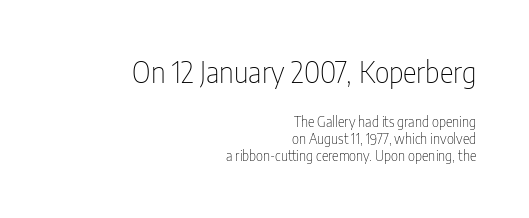
Think standard paragraph weight, or any step lighter than that. This layout puts the oversized block above and the modest block below. Regarding serifs, this sample does without them. This rendering features lettering with no underline. Style check: upright. This sample has the flowing, uneven cadence of proportional lettering.
